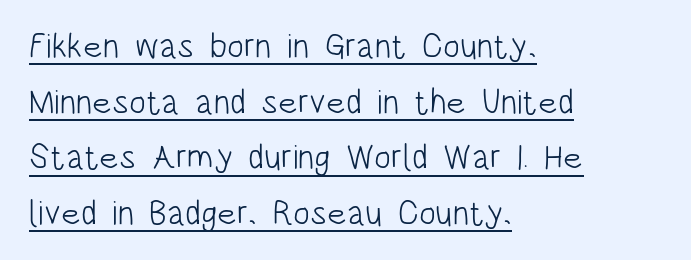
Whoever set this chose a conventional vertical rhythm. The passage shown is typed in a proportional face where columns would drift. The letterforms sit shoulder to shoulder at normal distance. Horizontal alignment here is leftward, the default for most running prose. The lettering stays uniformly vertical, giving the passage a roman look. Font category for this specimen: sans-serif.
